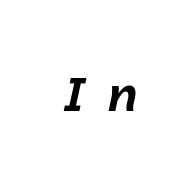
You'd pick this weight for a headline — it's a proper bold. Has an underline been added? It has not. Here the designer chose a conventional face with non-uniform glyph widths. Students, note that the glyphs here are deliberately spaced far apart. This is oblique type, the kind used for emphasis or titles.
